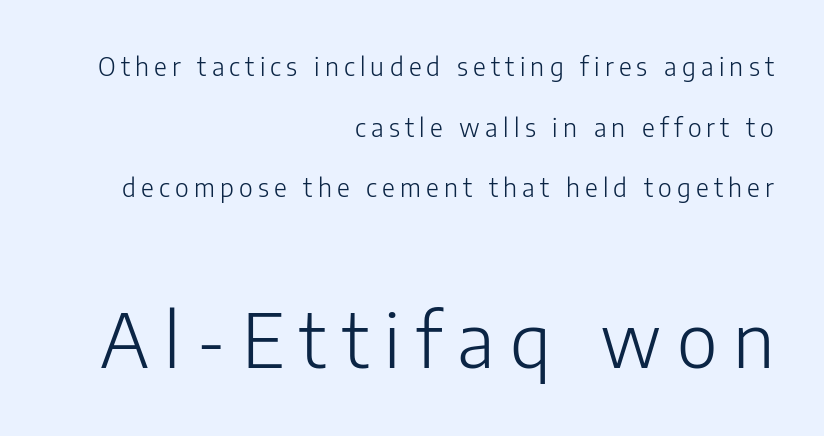
{"serif": "no", "italic": "no", "bold": "no", "weight": "light", "width": "normal", "stroke_contrast": "low", "x_height": "medium", "monospaced": "no", "underline": "no", "align": "right", "line_spacing": "loose", "line_spacing_ratio": 2.43, "letter_spacing": "wide", "letter_spacing_em": 0.21, "larger_block": "second", "size_ratio": 2.96, "glyph_px": 74}
